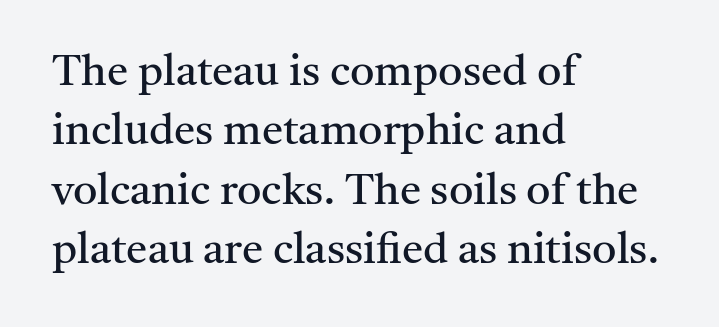
Leading matches the norm, producing a regular column. Tall strokes in this sample are plumb rather than angled. The text block is weighted toward the left margin, trailing off unevenly rightward. The letterforms sit shoulder to shoulder at normal distance. Nothing heavy about these letters — not bold at all. Unmarked baselines from the first word to the last.
